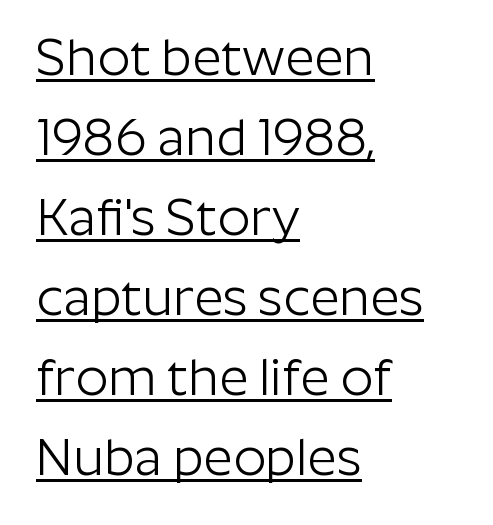
Q: Is the text bold? A: No.
Q: Is the text italic (slanted)? A: No, it is upright.
Q: Is the typeface a serif or a sans-serif typeface? A: Sans-serif.
Q: Is the text underlined? A: Yes.
Q: How is the paragraph aligned? A: Left-aligned.
Q: Is the spacing between letters normal or unusually wide? A: Normal.
Q: Is the spacing between lines tight, normal or loose? A: Normal.
Q: Width (condensed, normal, or wide)? A: Normal.
Q: Stroke contrast? A: Low.
Q: x-height? A: Medium.
Q: Monospaced? A: No.
